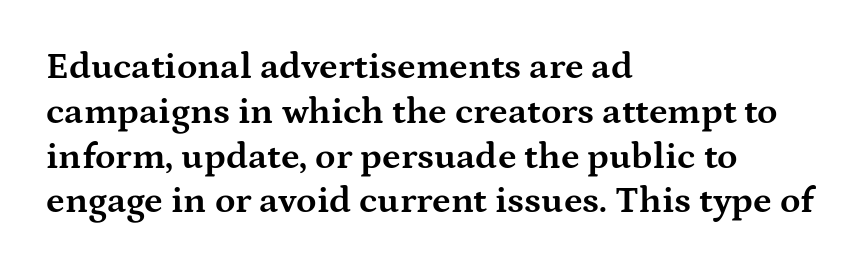
Q: Is the text bold? A: Yes.
Q: Is the text italic (slanted)? A: No, it is upright.
Q: Is the typeface a serif or a sans-serif typeface? A: Serif.
Q: Is the text underlined? A: No.
Q: How is the paragraph aligned? A: Left-aligned.
Q: Is the spacing between letters normal or unusually wide? A: Normal.
Q: Width (condensed, normal, or wide)? A: Wide.
Q: Stroke contrast? A: Medium.
Q: x-height? A: Medium.
Q: Monospaced? A: No.
